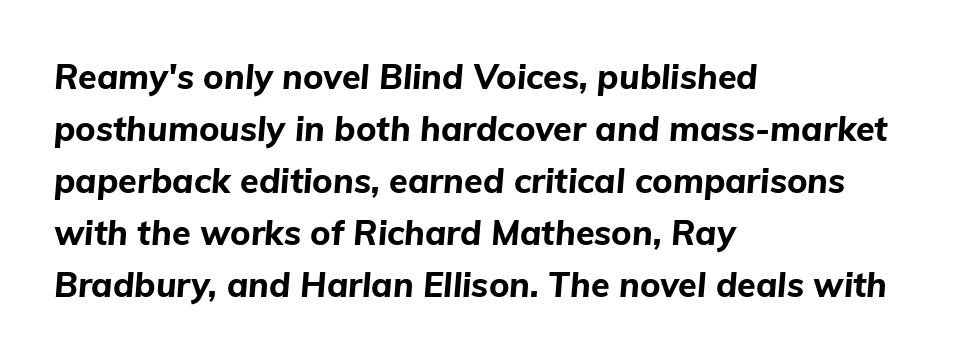
The image shows 34 px bold type, italic (leaning right); set left-aligned, normal line spacing (1.53x), normal letter spacing, not underlined; low stroke contrast and a medium x-height.
